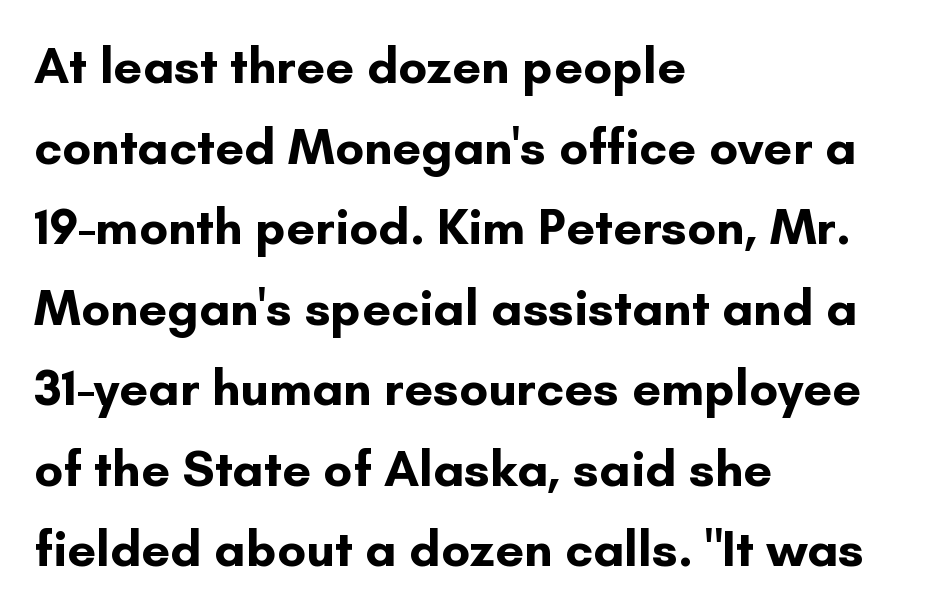
Vertical strokes here are truly vertical. Nobody drew a line under any word here. The glyphs in this specimen are sans serif. Proportional: the letters do not fall into vertical columns. I'd describe the lettering as bold — thick and assertive. Vertical spacing — default.
